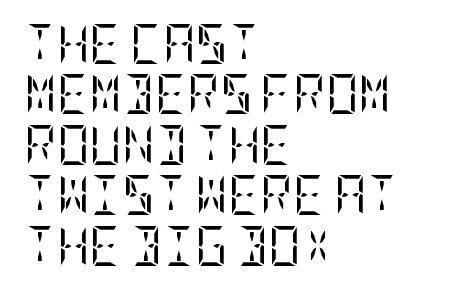
{"serif": "yes", "italic": "no", "bold": "no", "weight": "regular", "width": "condensed", "stroke_contrast": "low", "x_height": "large", "underline": "no", "align": "left", "line_spacing": "normal", "line_spacing_ratio": 1.26, "letter_spacing": "normal", "letter_spacing_em": 0.0, "glyph_px": 40}
